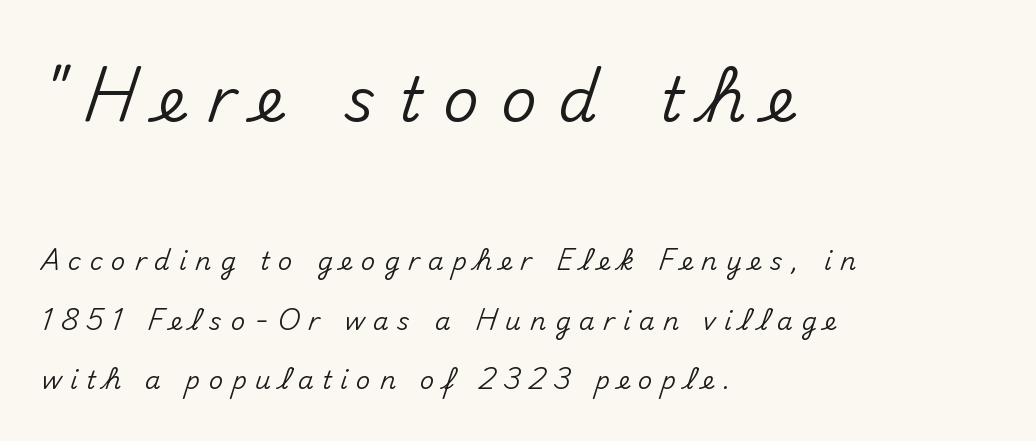
Notice how the passage keeps a crisp vertical edge on the left only. Which chunk is bigger? The first one — the top block dwarfs the bottom. Does the type have serifs? No, each stem ends abruptly. Looks like regular typesetting: each glyph gets only the width it needs. The gaps between neighbouring characters are conspicuously large.
